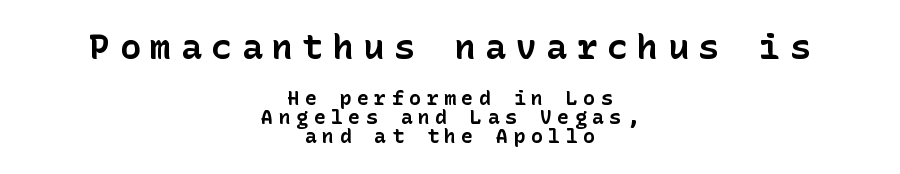
Observe the absence of serifs on each vertical stroke in this sample. The letters are spread apart with noticeably loose tracking. Every character sits straight up, as roman type does. Size contrast runs from large at the top to small at the bottom.
